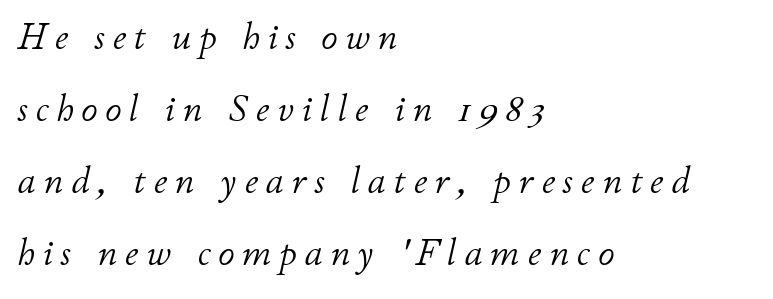
The image shows 37 px light type, italic (leaning right); set left-aligned, loose line spacing (1.95x), unusually wide letter spacing (+0.21 em), not underlined; low stroke contrast and a small x-height.
